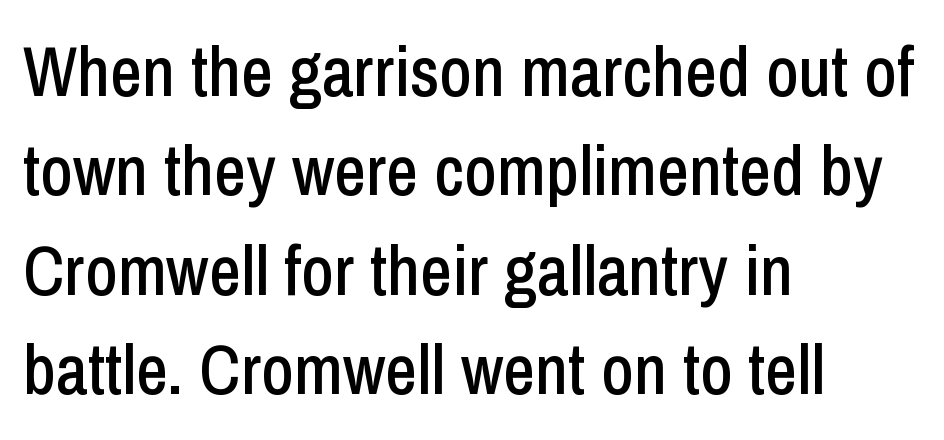
The image shows 70 px condensed sans-serif type, upright; set left-aligned, normal line spacing (1.42x), normal letter spacing, not underlined; low stroke contrast and a medium x-height.
